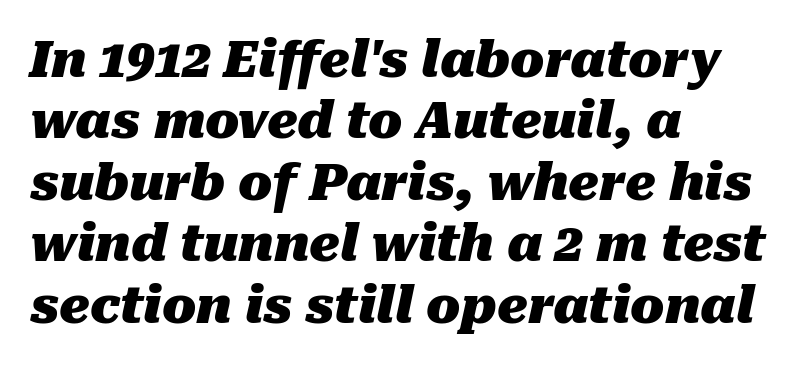
A typesetter would mark this as italic. Bare-footed words on every line. No extra tracking has been applied to these lines. Each glyph is drawn with heavy, bold strokes.
